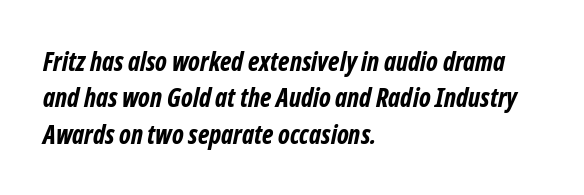
{"bold": "yes", "underline": "no", "align": "left", "line_spacing": "normal", "line_spacing_ratio": 1.4, "letter_spacing": "normal", "letter_spacing_em": 0.0, "glyph_px": 26}
